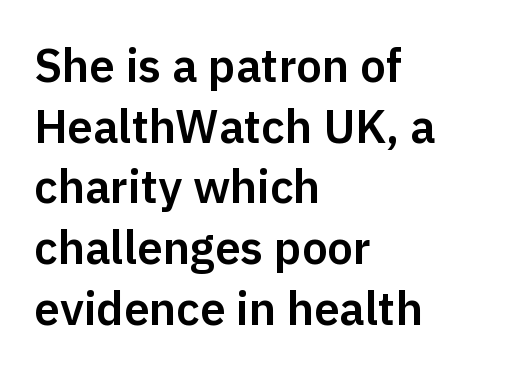
{"serif": "no", "italic": "no", "width": "normal", "stroke_contrast": "low", "x_height": "medium", "monospaced": "no", "underline": "no", "align": "left", "line_spacing": "normal", "line_spacing_ratio": 1.32, "letter_spacing": "normal", "letter_spacing_em": 0.0, "glyph_px": 46}
